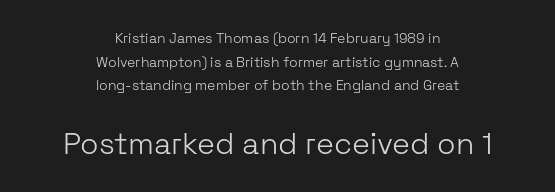
The image shows 30 px light sans-serif type, upright; set centered, normal line spacing (1.68x), normal letter spacing, not underlined; the second (bottom) block is 2.14x larger; low stroke contrast and a medium x-height.
